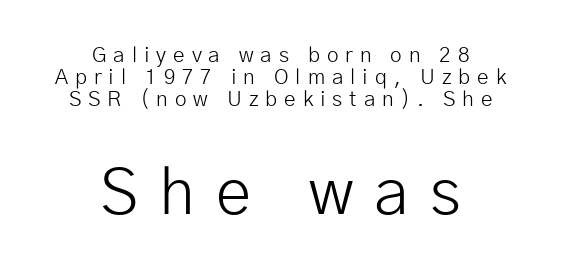
These two chunks differ in scale, with the bottom chunk taking the larger measure. A typesetter would call this proportional, since set widths differ per character. Stroke thickness stays within the range of a standard reading face or lighter. Nothing sits at the stroke ends, so this counts as sans-serif. Layout note: lines centered.
